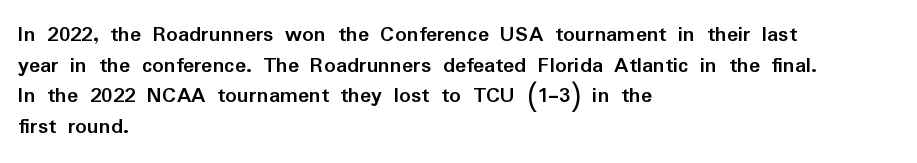
Q: Is the text bold? A: Yes.
Q: Is the text italic (slanted)? A: No, it is upright.
Q: Is the text underlined? A: No.
Q: How is the paragraph aligned? A: Left-aligned.
Q: Is the spacing between letters normal or unusually wide? A: Normal.
Q: Is the spacing between lines tight, normal or loose? A: Normal.
